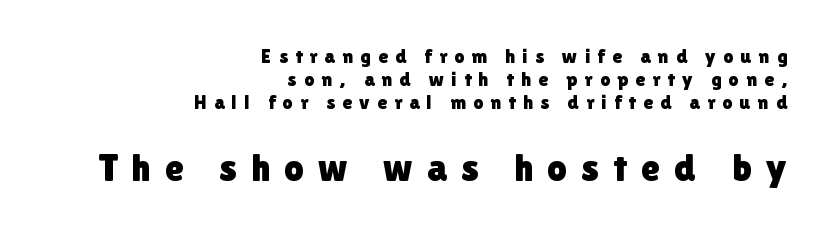
Proportional: the letters do not fall into vertical columns. Just letters on the line, the space beneath them empty. Posture: upright roman. The passage shown has open, widely tracked lettering throughout.
